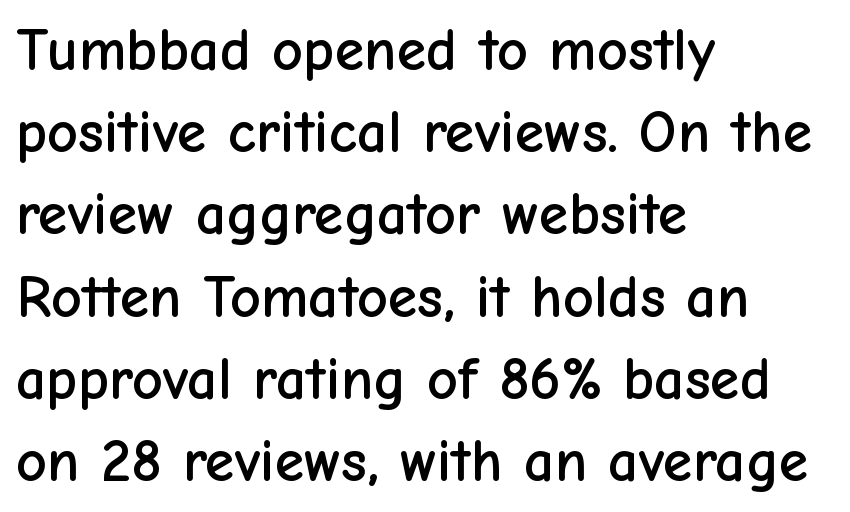
Q: Is the text italic (slanted)? A: No, it is upright.
Q: Is the typeface a serif or a sans-serif typeface? A: Sans-serif.
Q: Is the text underlined? A: No.
Q: How is the paragraph aligned? A: Left-aligned.
Q: Is the spacing between letters normal or unusually wide? A: Normal.
Q: Is the spacing between lines tight, normal or loose? A: Normal.
Q: Width (condensed, normal, or wide)? A: Normal.
Q: Stroke contrast? A: Low.
Q: x-height? A: Medium.
Q: Monospaced? A: No.
